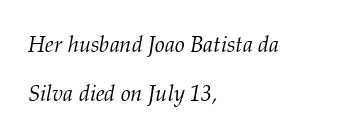
The specimen reads as italic at a glance. Baseline-to-baseline distance is far greater than the letter height. Compared with a typical body face, this is equally light or lighter still. A bare baseline throughout the passage. Standard letterfit; no display-style spreading of the glyphs. The passage is arranged the way most books set body copy — flush left.
